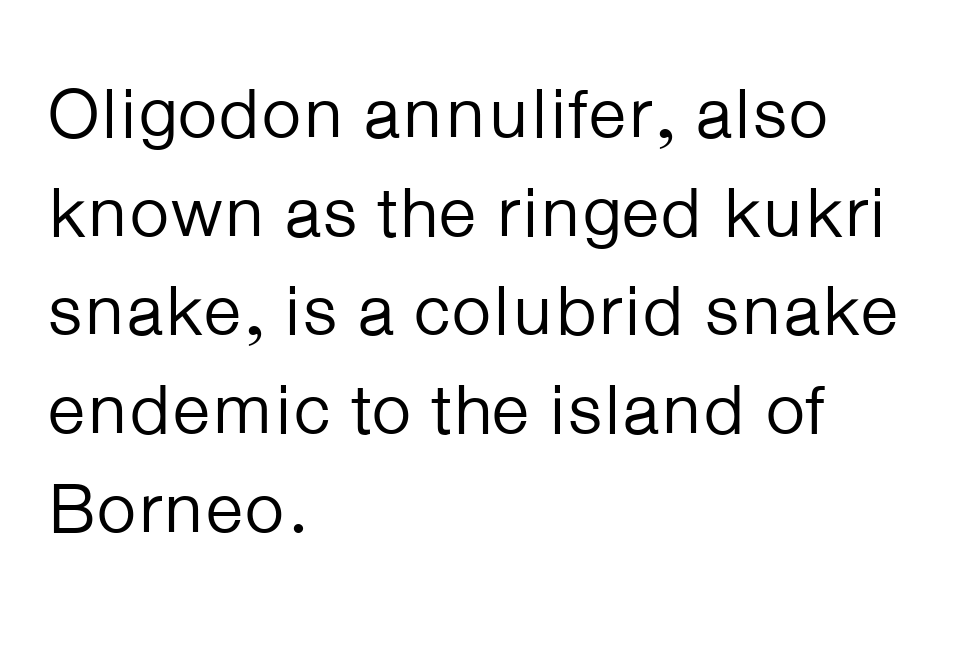
{"serif": "no", "italic": "no", "bold": "no", "weight": "regular", "width": "normal", "stroke_contrast": "low", "x_height": "medium", "monospaced": "no", "underline": "no", "align": "left", "line_spacing": "normal", "line_spacing_ratio": 1.39, "letter_spacing": "normal", "letter_spacing_em": 0.0, "glyph_px": 71}
